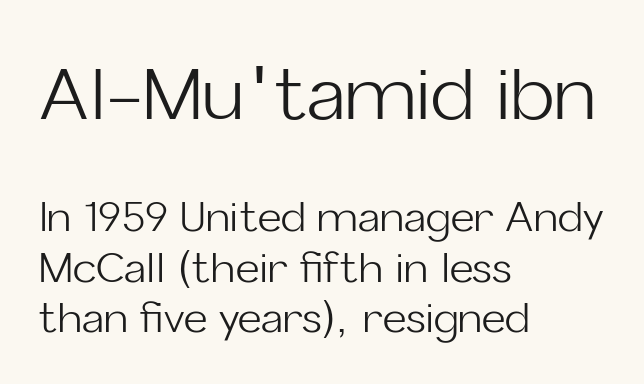
Q: Is the text bold? A: No.
Q: Is the text italic (slanted)? A: No, it is upright.
Q: Is the typeface a serif or a sans-serif typeface? A: Sans-serif.
Q: Is the text underlined? A: No.
Q: How is the paragraph aligned? A: Left-aligned.
Q: Is the spacing between letters normal or unusually wide? A: Normal.
Q: Which block of text is set in a larger size, the first (top) or the second (bottom)? A: The first (top) one.
Q: Width (condensed, normal, or wide)? A: Normal.
Q: Stroke contrast? A: Low.
Q: x-height? A: Medium.
Q: Monospaced? A: No.
